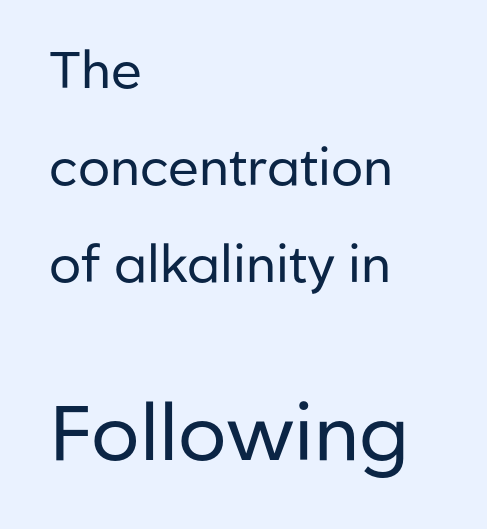
Each letter keeps its own natural width here, so spacing adapts to shape. Whoever set this made the second block the dominant, larger element. If you measured baseline to baseline, you'd find a long distance. Ink coverage per letter is moderate at most.
